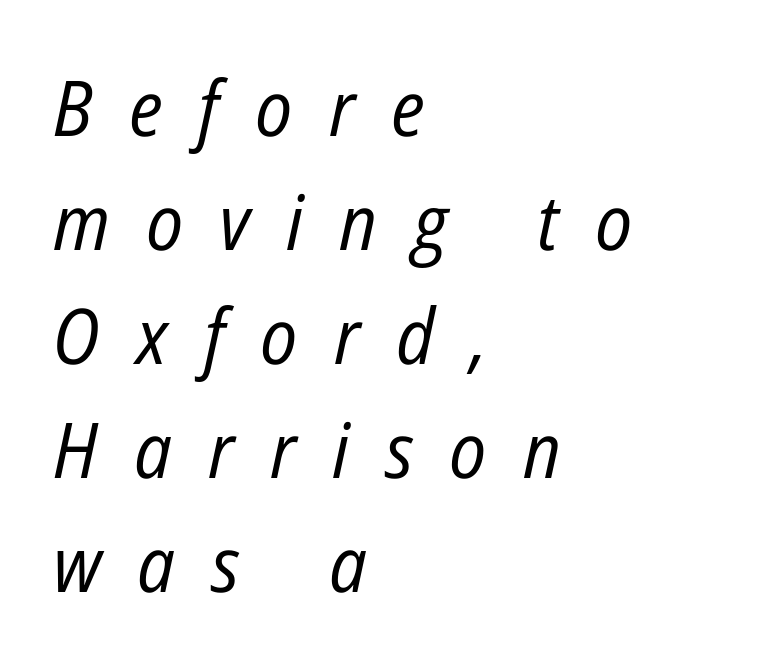
Q: Is the text bold? A: No.
Q: Is the text italic (slanted)? A: Yes, it leans right by about 12 degrees.
Q: Is the text underlined? A: No.
Q: How is the paragraph aligned? A: Left-aligned.
Q: Is the spacing between letters normal or unusually wide? A: Unusually wide.
Q: Is the spacing between lines tight, normal or loose? A: Normal.
Q: Width (condensed, normal, or wide)? A: Condensed.
Q: Stroke contrast? A: Low.
Q: x-height? A: Medium.
Q: Monospaced? A: No.
